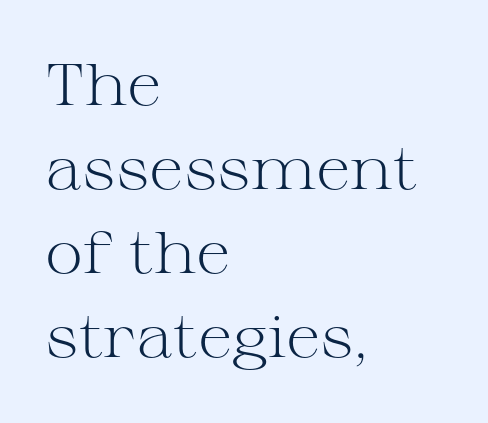
{"serif": "yes", "italic": "no", "bold": "no", "weight": "light", "width": "wide", "stroke_contrast": "medium", "x_height": "medium", "monospaced": "no", "underline": "no", "align": "left", "line_spacing": "normal", "line_spacing_ratio": 1.45, "letter_spacing": "normal", "letter_spacing_em": 0.0, "glyph_px": 58}
